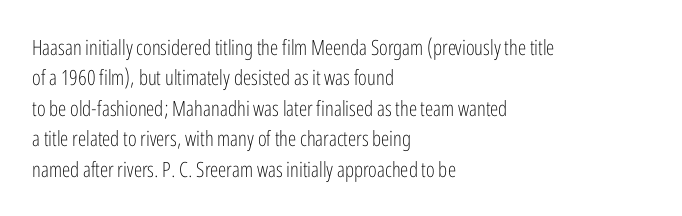
Letter spacing: default. Ink coverage per letter is moderate at most. The rag falls on the right side of this text block. Descenders are the only things crossing below the line. This block has exactly the height ordinary leading produces. This is the regular roman posture of the typeface.
